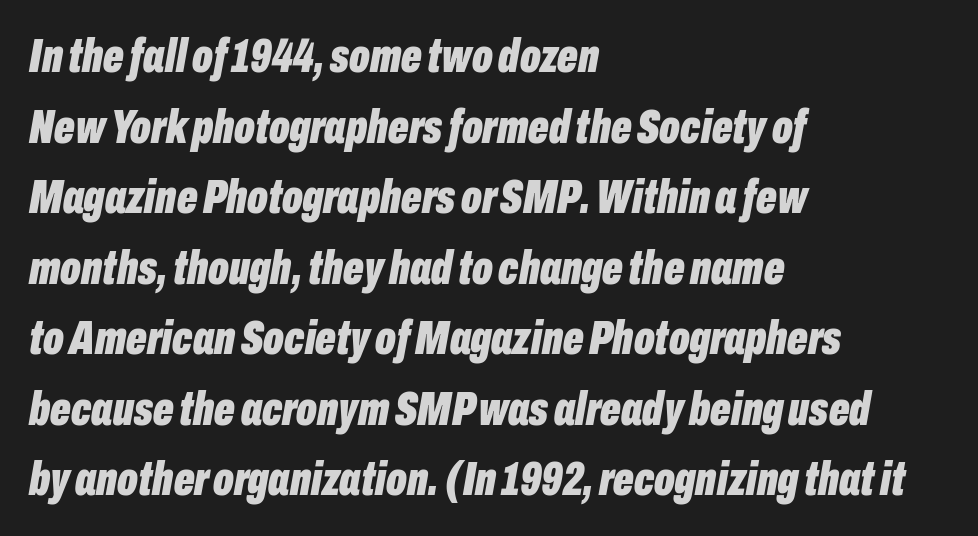
{"italic": "yes", "lean": "right", "slant_degrees": 10, "bold": "yes", "weight": "bold", "width": "condensed", "stroke_contrast": "low", "x_height": "medium", "monospaced": "no", "underline": "no", "align": "left", "line_spacing": "normal", "line_spacing_ratio": 1.47, "letter_spacing": "normal", "letter_spacing_em": 0.0, "glyph_px": 48}
